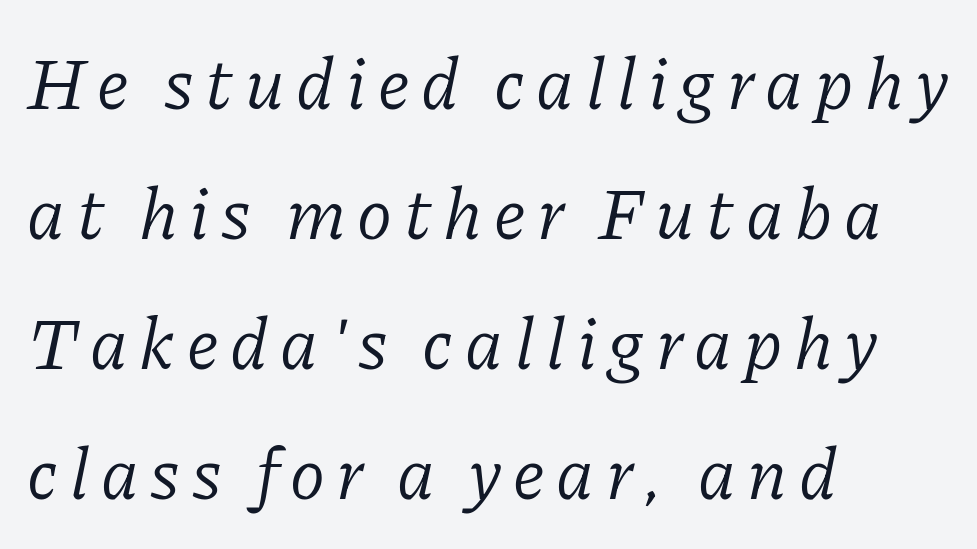
Line beginnings align vertically; line endings do not. This sample uses an oblique cut, with every glyph tilted off the vertical. Think of a printed novel: that variable character pitch is what you see here. Nothing heavy about these letters — not bold at all. Note: serifs present on the glyphs. Letters rest on an invisible, unmarked baseline.
